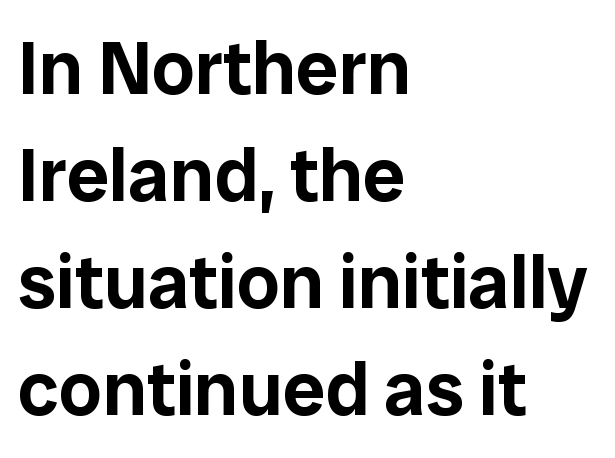
The image shows 76 px sans-serif type, upright; set left-aligned, normal line spacing (1.41x), normal letter spacing, not underlined; low stroke contrast and a medium x-height.
